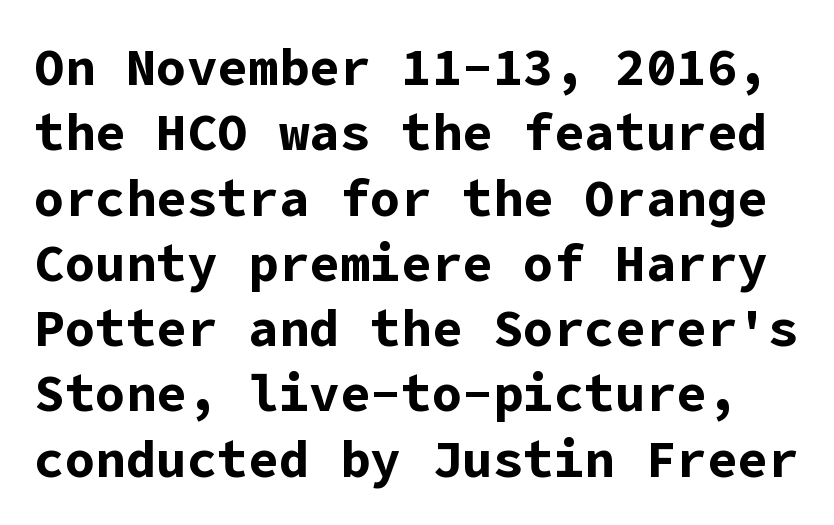
Compared with typical body copy, the letter spacing here is the same. Honestly, there is no underline to notice here at all. If you drew a line through each stem, it would be perfectly vertical. The letters carry no serifs — their stems end cleanly without finishing strokes. A normal amount of white space separates one row of letters from the next.
